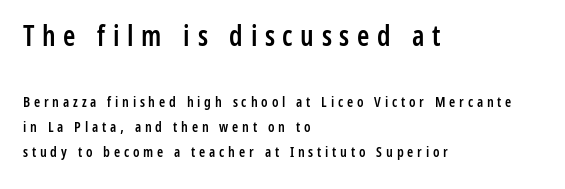
The image shows 28 px semibold, condensed sans-serif type, upright; set left-aligned, line spacing 1.78x, unusually wide letter spacing (+0.27 em), not underlined; the first (top) block is 2.0x larger; low stroke contrast and a medium x-height.
